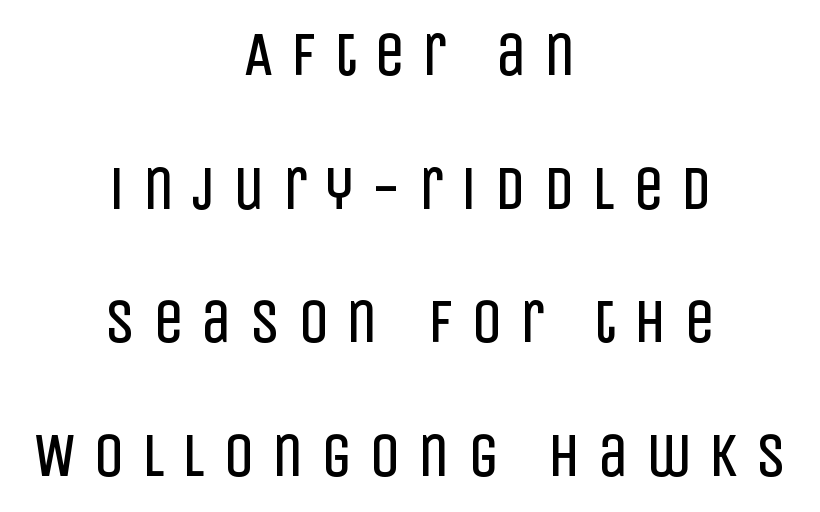
The image shows 61 px regular-weight, condensed sans-serif type, upright; set centered, loose line spacing (2.19x), unusually wide letter spacing (+0.29 em), not underlined; low stroke contrast and a large x-height.
